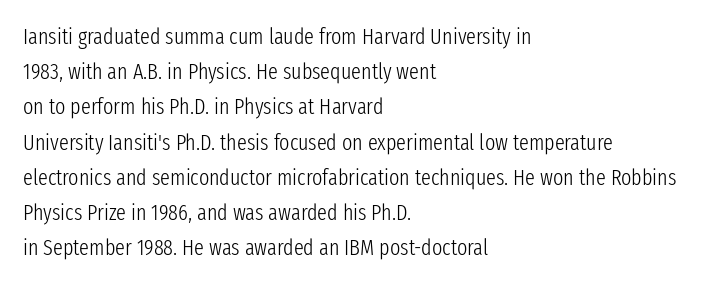
The image shows 22 px text type, upright; set left-aligned, normal line spacing (1.6x), normal letter spacing, not underlined.
